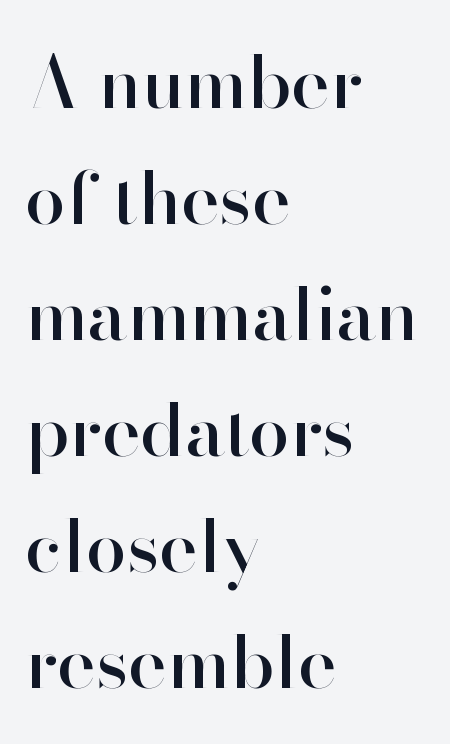
The image shows 73 px sans-serif type, upright; set left-aligned, normal line spacing (1.59x), normal letter spacing, not underlined; high stroke contrast and a small x-height.
